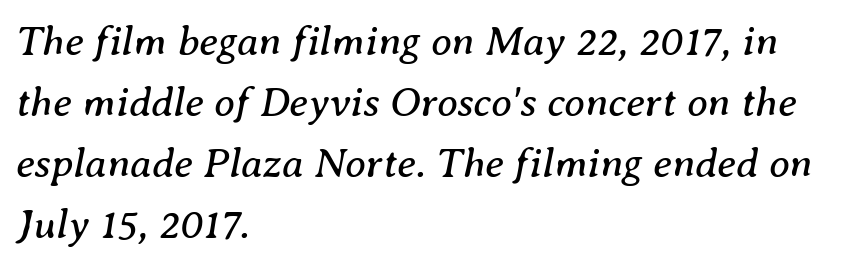
Q: Is the text bold? A: No.
Q: Is the text italic (slanted)? A: Yes, it leans right by about 8 degrees.
Q: Is the typeface a serif or a sans-serif typeface? A: Serif.
Q: Is the text underlined? A: No.
Q: How is the paragraph aligned? A: Left-aligned.
Q: Is the spacing between letters normal or unusually wide? A: Normal.
Q: Is the spacing between lines tight, normal or loose? A: Normal.
Q: Width (condensed, normal, or wide)? A: Normal.
Q: Stroke contrast? A: Medium.
Q: x-height? A: Medium.
Q: Monospaced? A: No.
